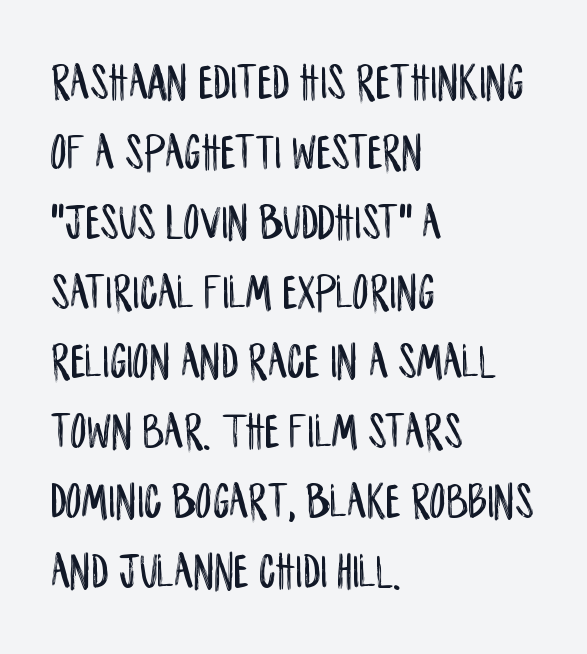
Q: Is the text italic (slanted)? A: No, it is upright.
Q: Is the typeface a serif or a sans-serif typeface? A: Sans-serif.
Q: Is the text underlined? A: No.
Q: How is the paragraph aligned? A: Left-aligned.
Q: Is the spacing between letters normal or unusually wide? A: Normal.
Q: Is the spacing between lines tight, normal or loose? A: Normal.
Q: Width (condensed, normal, or wide)? A: Condensed.
Q: Stroke contrast? A: Low.
Q: x-height? A: Large.
Q: Monospaced? A: No.
